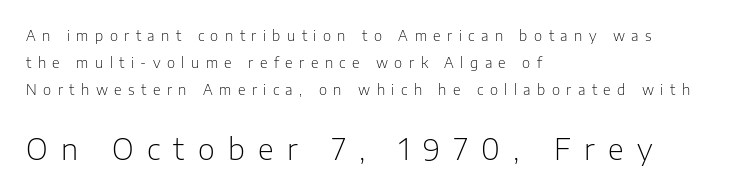
Q: Is the text bold? A: No.
Q: Is the text italic (slanted)? A: No, it is upright.
Q: Is the typeface a serif or a sans-serif typeface? A: Sans-serif.
Q: Is the text underlined? A: No.
Q: How is the paragraph aligned? A: Left-aligned.
Q: Is the spacing between letters normal or unusually wide? A: Unusually wide.
Q: Is the spacing between lines tight, normal or loose? A: Loose.
Q: Which block of text is set in a larger size, the first (top) or the second (bottom)? A: The second (bottom) one.
Q: Width (condensed, normal, or wide)? A: Normal.
Q: Stroke contrast? A: Low.
Q: x-height? A: Medium.
Q: Monospaced? A: No.
